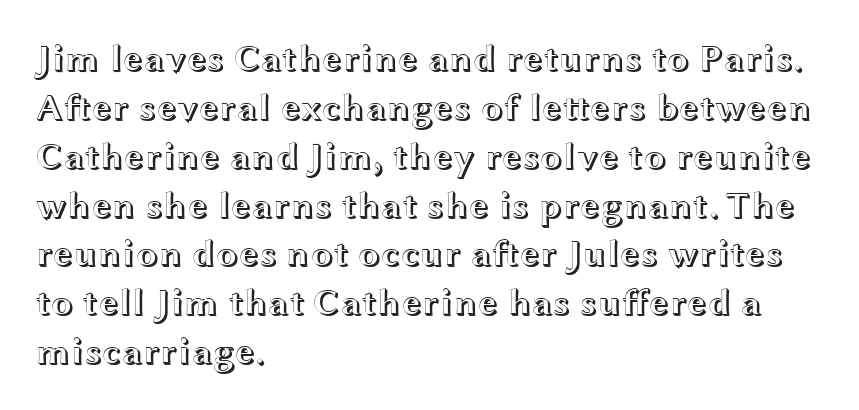
{"italic": "no", "width": "wide", "x_height": "medium", "monospaced": "no", "underline": "no", "align": "left", "line_spacing": "normal", "line_spacing_ratio": 1.32, "letter_spacing": "normal", "letter_spacing_em": 0.0, "glyph_px": 37}
